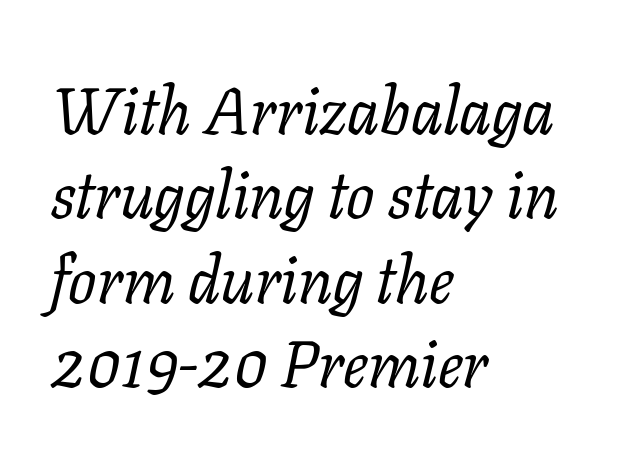
{"serif": "yes", "italic": "yes", "lean": "right", "slant_degrees": 11, "bold": "no", "weight": "regular", "width": "normal", "stroke_contrast": "low", "x_height": "medium", "monospaced": "no", "underline": "no", "align": "left", "line_spacing": "normal", "line_spacing_ratio": 1.28, "letter_spacing": "normal", "letter_spacing_em": 0.0, "glyph_px": 66}
